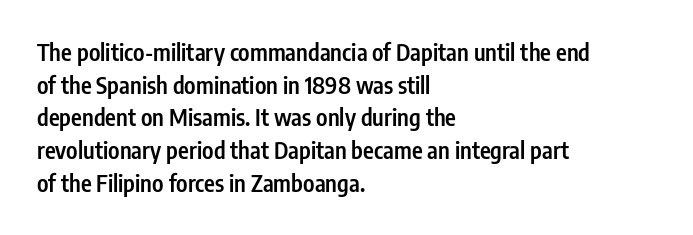
A classic flush-left, rag-right setting is used for this passage. Inter-character spacing is left at the font's built-in metrics. Notice how descenders clear the ascenders below comfortably — that's standard leading. Stroke thickness is moderately raised; the sample reads as semibold. Quick note: underline off.
